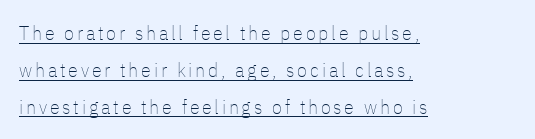
The face looks like a standard text weight, possibly lighter. Italic? Not at all — the glyphs are vertical. These lines are set flush left with a ragged right edge. What decoration does the sample have? An underline.
